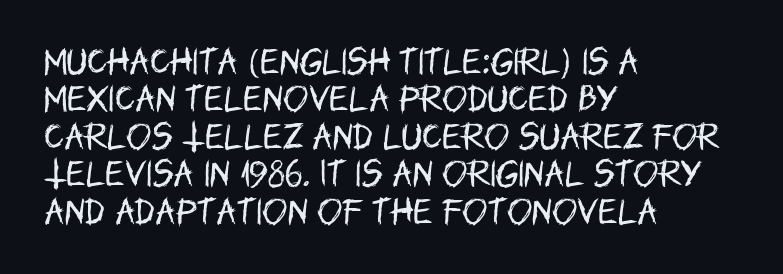
Stroke terminals: plain, sans-serif. Posture: upright roman. Note the varied advance widths — an 'i' is clearly narrower than an 'm'. These lines are set flush left with a ragged right edge. Stems and bowls with no extra thickness — not bold.
